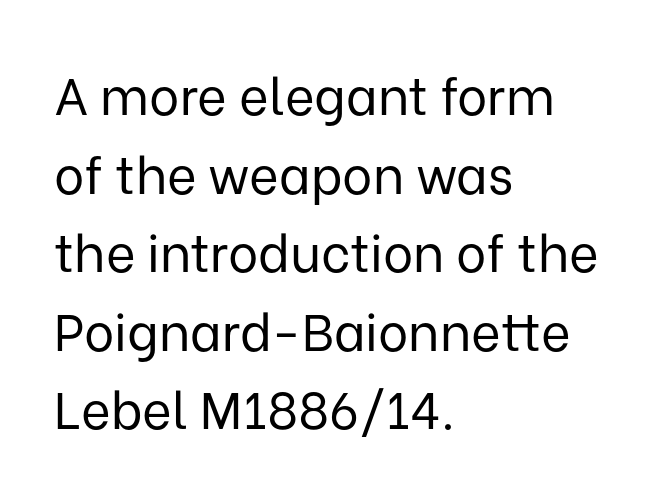
{"serif": "no", "italic": "no", "bold": "no", "weight": "regular", "width": "normal", "stroke_contrast": "low", "x_height": "medium", "monospaced": "no", "underline": "no", "align": "left", "line_spacing": "normal", "line_spacing_ratio": 1.54, "letter_spacing": "normal", "letter_spacing_em": 0.0, "glyph_px": 51}
